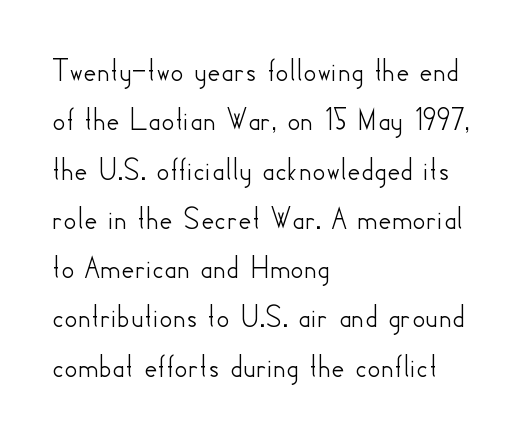
The image shows 32 px sans-serif type, upright; set left-aligned, normal line spacing (1.54x), normal letter spacing, not underlined; low stroke contrast and a small x-height.
